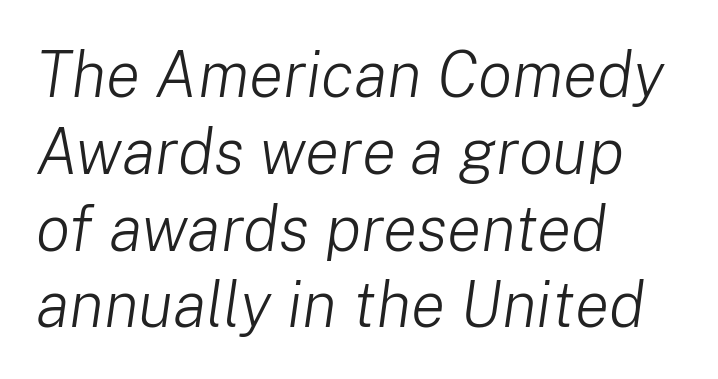
Where is the straight margin? On the left. Nobody touched the tracking dial on this one. Words float on clear page, feet unadorned. Nothing heavy about these letters — not bold at all.
